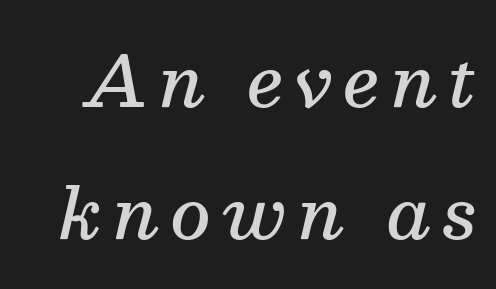
Q: Is the text bold? A: Semi-bold.
Q: Is the text italic (slanted)? A: Yes, it leans right by about 13 degrees.
Q: Is the typeface a serif or a sans-serif typeface? A: Serif.
Q: Is the text underlined? A: No.
Q: Width (condensed, normal, or wide)? A: Normal.
Q: Stroke contrast? A: Medium.
Q: x-height? A: Medium.
Q: Monospaced? A: No.
